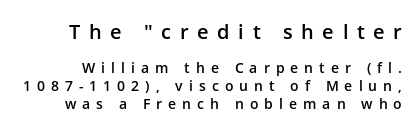
{"italic": "no", "bold": "semi", "underline": "no", "line_spacing": "normal", "line_spacing_ratio": 1.27, "letter_spacing": "wide", "letter_spacing_em": 0.43, "larger_block": "first", "size_ratio": 1.43, "glyph_px": 20}
